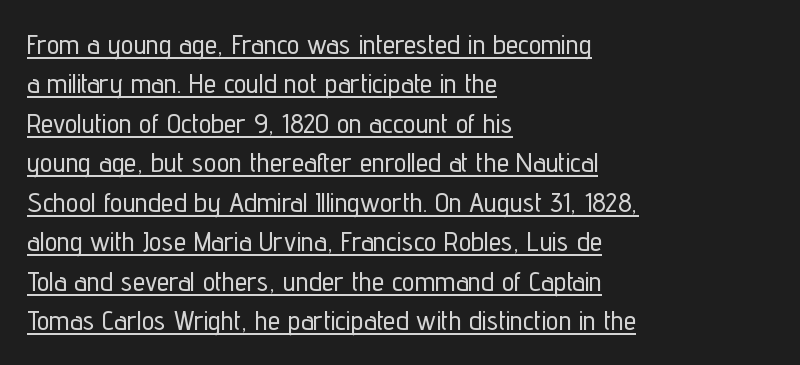
Q: Is the text italic (slanted)? A: No, it is upright.
Q: Is the typeface a serif or a sans-serif typeface? A: Sans-serif.
Q: Is the text underlined? A: Yes.
Q: How is the paragraph aligned? A: Left-aligned.
Q: Is the spacing between letters normal or unusually wide? A: Normal.
Q: Is the spacing between lines tight, normal or loose? A: Normal.
Q: Width (condensed, normal, or wide)? A: Condensed.
Q: Stroke contrast? A: Low.
Q: x-height? A: Medium.
Q: Monospaced? A: No.
